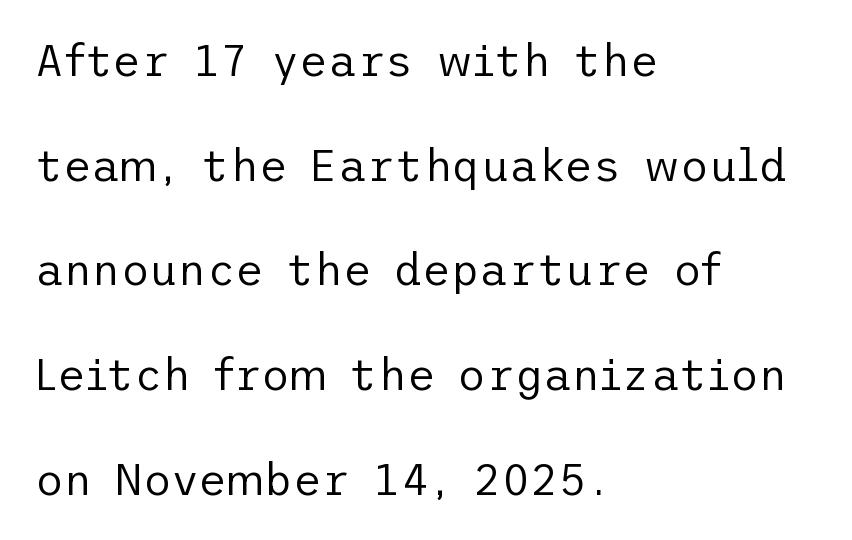
The image shows 44 px regular-weight sans-serif type, upright; set left-aligned, loose line spacing (2.38x), normal letter spacing, not underlined; low stroke contrast and a medium x-height.
